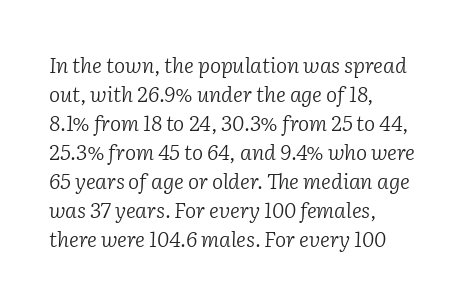
The image shows 21 px text type, italic (leaning right); set left-aligned, normal line spacing (1.38x), normal letter spacing, not underlined.
